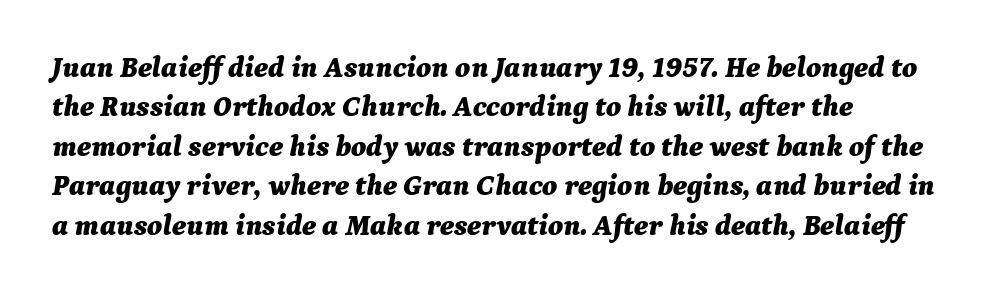
{"italic": "yes", "lean": "right", "slant_degrees": 9, "bold": "yes", "weight": "bold", "width": "normal", "stroke_contrast": "medium", "x_height": "medium", "monospaced": "no", "underline": "no", "align": "left", "line_spacing": "normal", "line_spacing_ratio": 1.36, "letter_spacing": "normal", "letter_spacing_em": 0.0, "glyph_px": 29}
